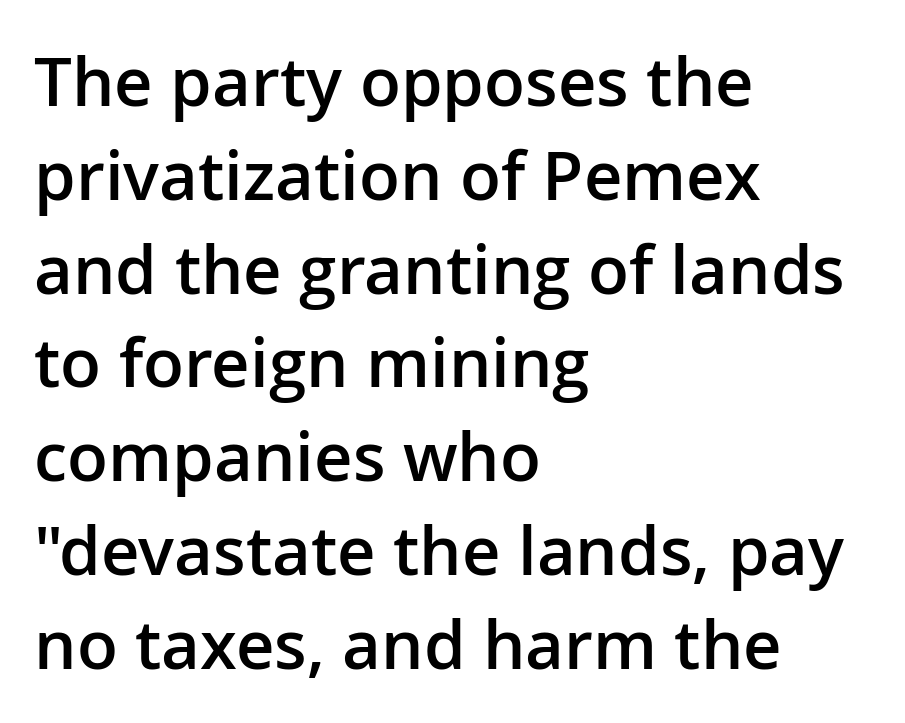
Rendered with straight, roman letterforms. Look at the stroke-to-counter ratio: somewhat heavy, a semibold. Leftover space on each line is placed entirely after the last word. Vertical spacing — default. Underlining? Definitely not there. Each word holds together tightly as a unit, with standard inter-letter gaps.
